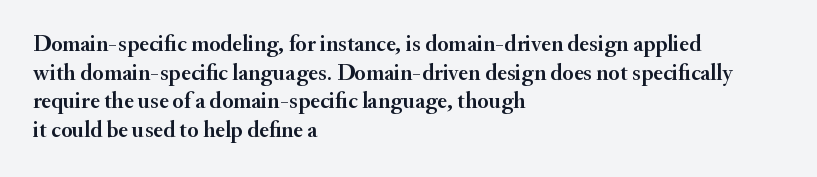
Quick note: not italic, upright. The letters sit at their default tracking, neither squeezed nor spread. The space between consecutive lines is moderate. This sample is left-justified, so line endings fall wherever the words run out. The string is rendered with underlining switched off.
